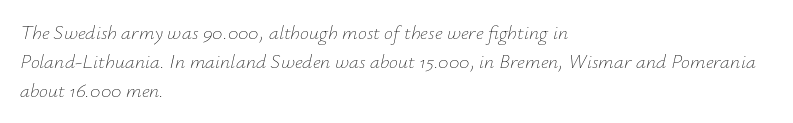
{"italic": "yes", "lean": "right", "slant_degrees": 12, "bold": "no", "underline": "no", "align": "left", "line_spacing": "normal", "line_spacing_ratio": 1.45, "letter_spacing": "normal", "letter_spacing_em": 0.0, "glyph_px": 20}
